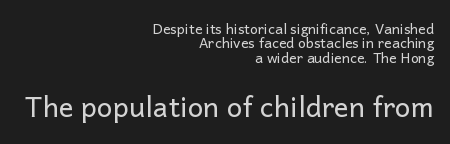
The image shows 28 px regular-weight sans-serif type, upright; set right-aligned, tight line spacing (1.03x), normal letter spacing, not underlined; the second (bottom) block is 2.0x larger; low stroke contrast and a medium x-height.
